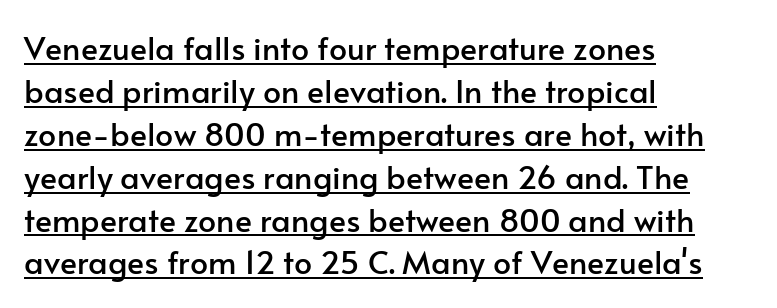
{"serif": "no", "italic": "no", "width": "normal", "stroke_contrast": "low", "x_height": "small", "monospaced": "no", "underline": "yes", "align": "left", "line_spacing": "normal", "line_spacing_ratio": 1.34, "letter_spacing": "normal", "letter_spacing_em": 0.0, "glyph_px": 32}
